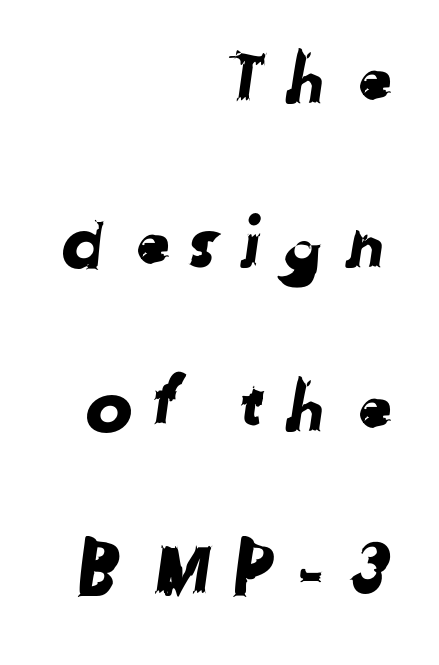
{"serif": "no", "width": "normal", "stroke_contrast": "low", "x_height": "medium", "monospaced": "no", "underline": "no", "align": "right", "line_spacing": "loose", "line_spacing_ratio": 2.31, "letter_spacing": "wide", "letter_spacing_em": 0.24, "glyph_px": 71}
